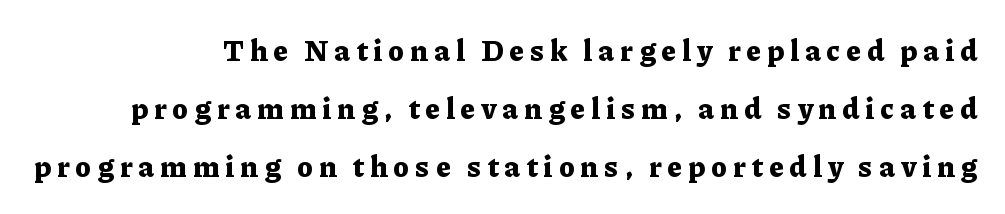
Q: Is the text bold? A: Yes.
Q: Is the text italic (slanted)? A: No, it is upright.
Q: Is the typeface a serif or a sans-serif typeface? A: Serif.
Q: Is the text underlined? A: No.
Q: How is the paragraph aligned? A: Right-aligned.
Q: Is the spacing between letters normal or unusually wide? A: Unusually wide.
Q: Is the spacing between lines tight, normal or loose? A: Loose.
Q: Width (condensed, normal, or wide)? A: Normal.
Q: Stroke contrast? A: Low.
Q: x-height? A: Medium.
Q: Monospaced? A: No.
